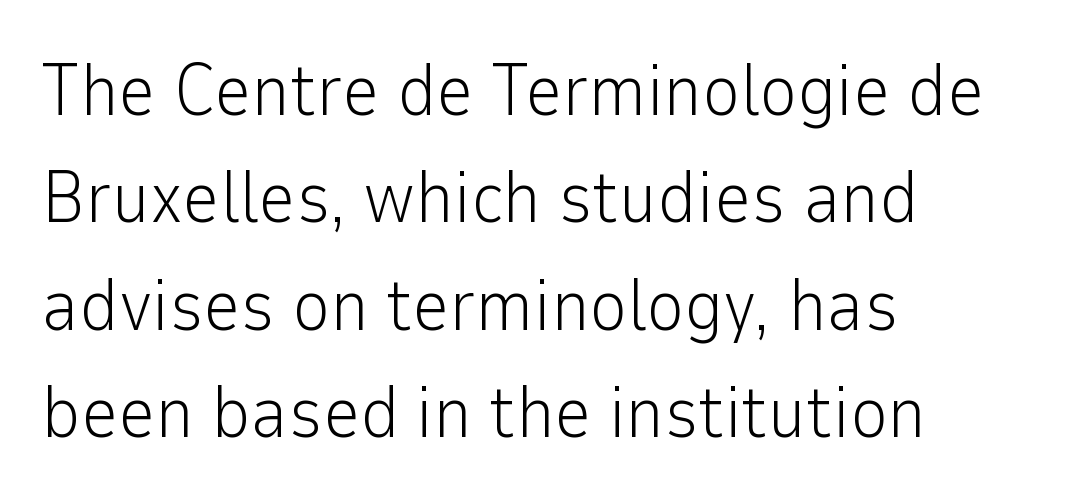
Q: Is the text bold? A: No.
Q: Is the text italic (slanted)? A: No, it is upright.
Q: Is the typeface a serif or a sans-serif typeface? A: Sans-serif.
Q: Is the text underlined? A: No.
Q: How is the paragraph aligned? A: Left-aligned.
Q: Is the spacing between letters normal or unusually wide? A: Normal.
Q: Is the spacing between lines tight, normal or loose? A: Normal.
Q: Width (condensed, normal, or wide)? A: Normal.
Q: Stroke contrast? A: Low.
Q: x-height? A: Medium.
Q: Monospaced? A: No.
